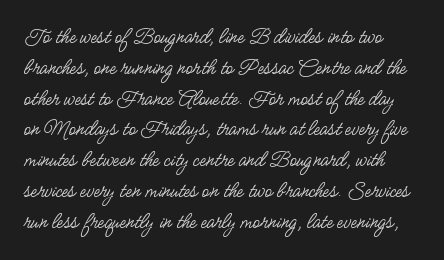
Q: Is the text bold? A: No.
Q: Is the text italic (slanted)? A: Yes.
Q: Is the text underlined? A: No.
Q: Is the spacing between letters normal or unusually wide? A: Normal.
Q: Is the spacing between lines tight, normal or loose? A: Normal.
